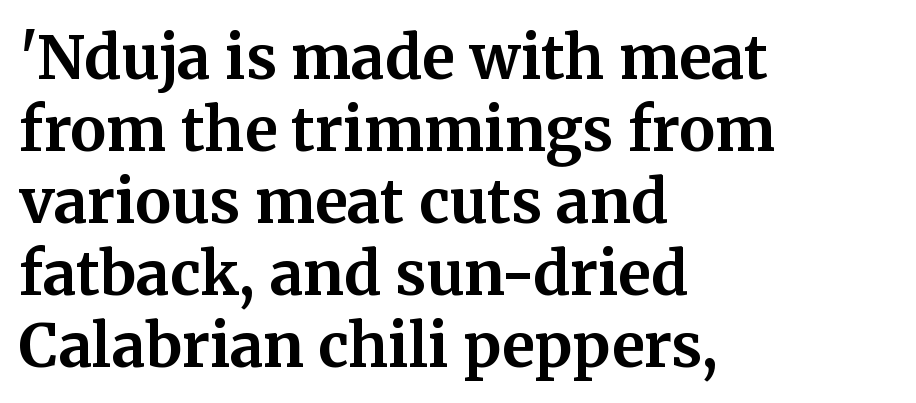
A typesetter would call this proportional, since set widths differ per character. Default kerning and tracking; the words read as compact shapes. The passage is arranged the way most books set body copy — flush left. These lines were composed using upright roman letters. Letters rest on an invisible, unmarked baseline. Stroke terminals: seriffed.
